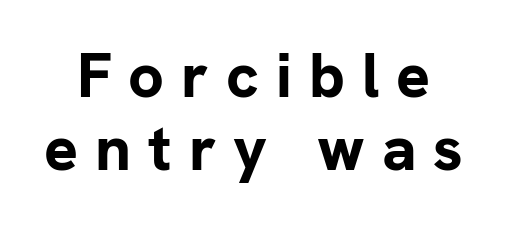
Q: Is the text bold? A: Yes.
Q: Is the text italic (slanted)? A: No, it is upright.
Q: Is the typeface a serif or a sans-serif typeface? A: Sans-serif.
Q: Is the text underlined? A: No.
Q: Is the spacing between letters normal or unusually wide? A: Unusually wide.
Q: Width (condensed, normal, or wide)? A: Normal.
Q: Stroke contrast? A: Low.
Q: x-height? A: Medium.
Q: Monospaced? A: No.
